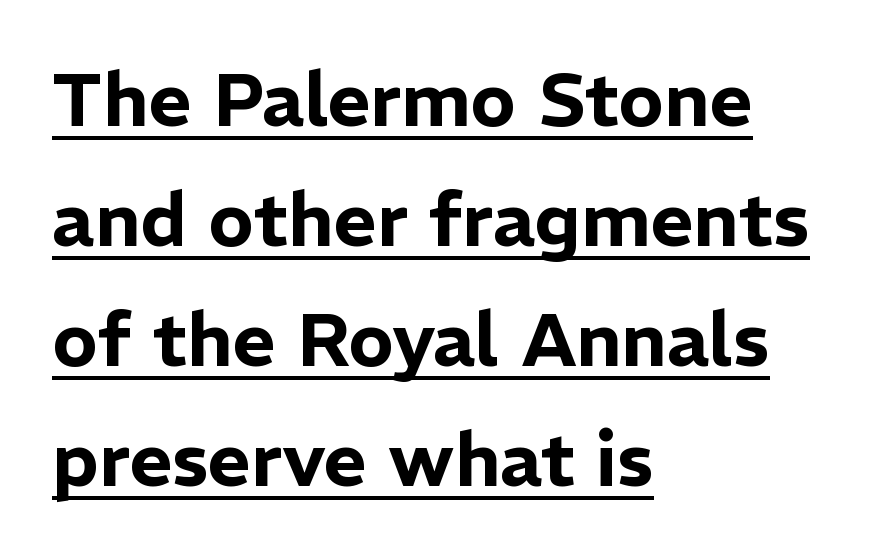
The image shows 75 px sans-serif type, upright; set left-aligned, normal line spacing (1.6x), normal letter spacing, underlined; low stroke contrast and a medium x-height.
